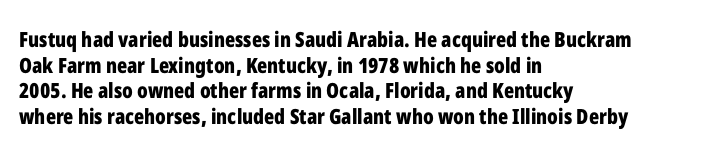
{"italic": "no", "bold": "yes", "underline": "no", "align": "left", "line_spacing_ratio": 1.22, "letter_spacing": "normal", "letter_spacing_em": 0.0, "glyph_px": 21}
